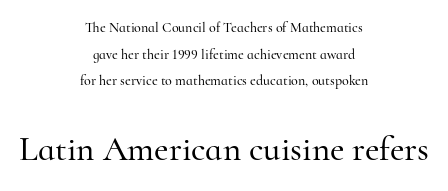
Q: Is the text italic (slanted)? A: No, it is upright.
Q: Is the typeface a serif or a sans-serif typeface? A: Serif.
Q: Is the text underlined? A: No.
Q: How is the paragraph aligned? A: Centered.
Q: Is the spacing between letters normal or unusually wide? A: Normal.
Q: Is the spacing between lines tight, normal or loose? A: Loose.
Q: Which block of text is set in a larger size, the first (top) or the second (bottom)? A: The second (bottom) one.
Q: Width (condensed, normal, or wide)? A: Normal.
Q: Stroke contrast? A: High.
Q: x-height? A: Small.
Q: Monospaced? A: No.
